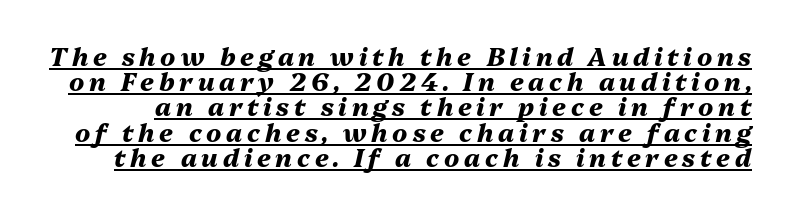
Q: Is the text bold? A: Yes.
Q: Is the text italic (slanted)? A: Yes, it leans right by about 13 degrees.
Q: Is the text underlined? A: Yes.
Q: Is the spacing between lines tight, normal or loose? A: Tight.
